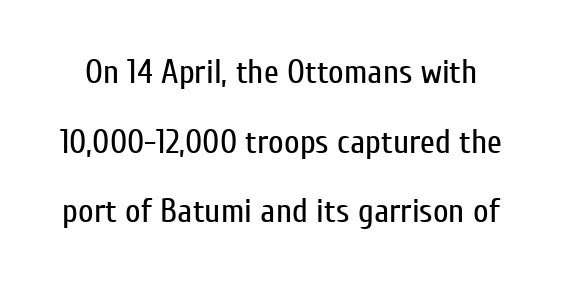
Q: Is the text bold? A: No.
Q: Is the text italic (slanted)? A: No, it is upright.
Q: Is the typeface a serif or a sans-serif typeface? A: Sans-serif.
Q: Is the text underlined? A: No.
Q: Is the spacing between letters normal or unusually wide? A: Normal.
Q: Is the spacing between lines tight, normal or loose? A: Loose.
Q: Width (condensed, normal, or wide)? A: Condensed.
Q: Stroke contrast? A: Low.
Q: x-height? A: Medium.
Q: Monospaced? A: No.
